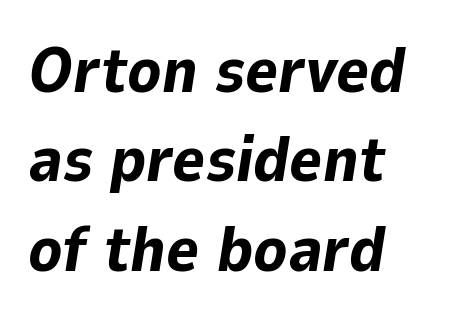
The characters look thick and weighty, a clear bold. The letterforms sit shoulder to shoulder at normal distance. Do the characters align in a grid? No, the font is proportional. Characters are canted at an angle relative to the baseline's perpendicular. Each new line begins a customary step beneath the previous one. Unmarked baselines from the first word to the last.
